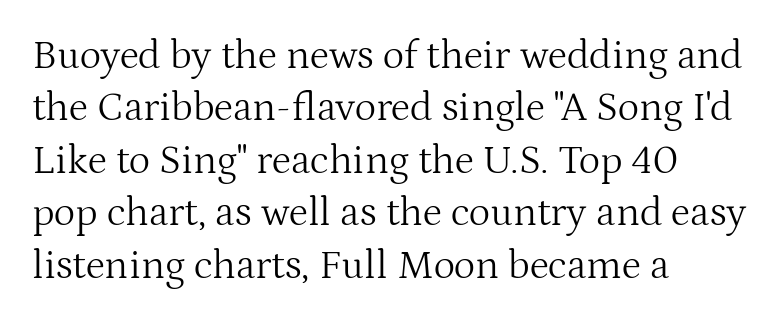
The image shows 41 px light serif type, upright; set left-aligned, normal line spacing (1.28x), normal letter spacing, not underlined; medium stroke contrast and a medium x-height.
